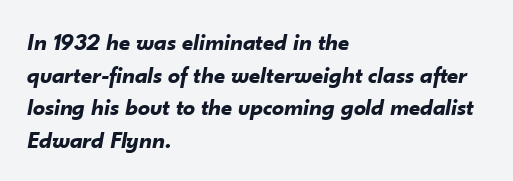
{"italic": "yes", "lean": "right", "slant_degrees": 10, "bold": "yes", "underline": "no", "align": "left", "line_spacing": "normal", "line_spacing_ratio": 1.36, "letter_spacing": "normal", "letter_spacing_em": 0.0, "glyph_px": 24}
